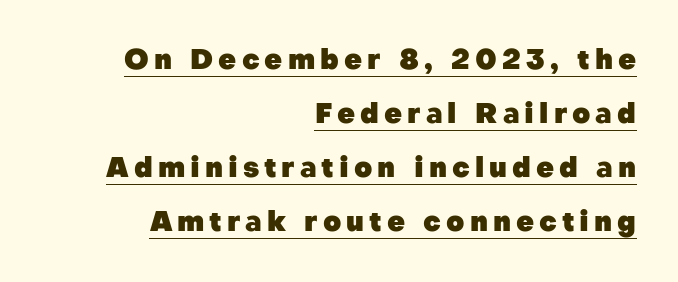
{"serif": "no", "italic": "no", "bold": "yes", "weight": "heavy", "width": "normal", "stroke_contrast": "low", "x_height": "medium", "monospaced": "no", "underline": "yes", "align": "right", "line_spacing": "loose", "line_spacing_ratio": 1.93, "glyph_px": 28}
